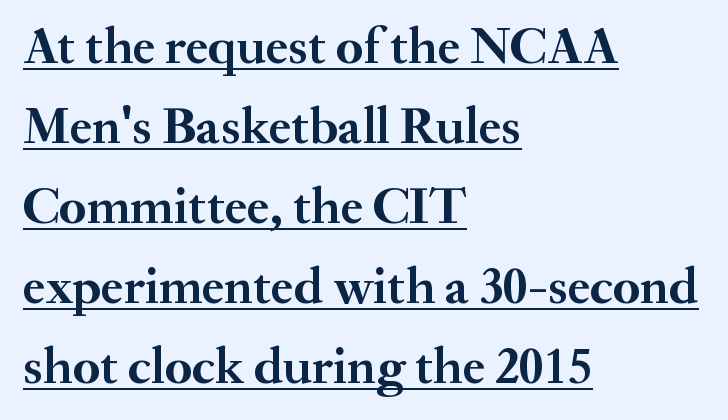
{"serif": "yes", "italic": "no", "bold": "yes", "weight": "semibold", "width": "normal", "stroke_contrast": "medium", "x_height": "small", "monospaced": "no", "underline": "yes", "align": "left", "line_spacing": "normal", "line_spacing_ratio": 1.54, "letter_spacing": "normal", "letter_spacing_em": 0.0, "glyph_px": 52}
